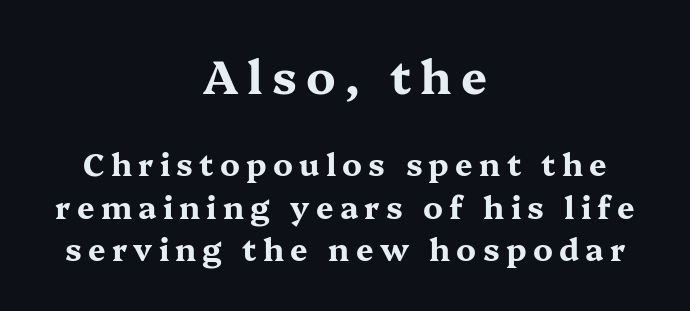
{"serif": "yes", "italic": "no", "bold": "yes", "weight": "bold", "width": "wide", "stroke_contrast": "medium", "x_height": "medium", "monospaced": "no", "underline": "no", "align": "center", "line_spacing": "normal", "line_spacing_ratio": 1.36, "letter_spacing": "wide", "letter_spacing_em": 0.2, "larger_block": "first", "size_ratio": 1.48, "glyph_px": 46}
